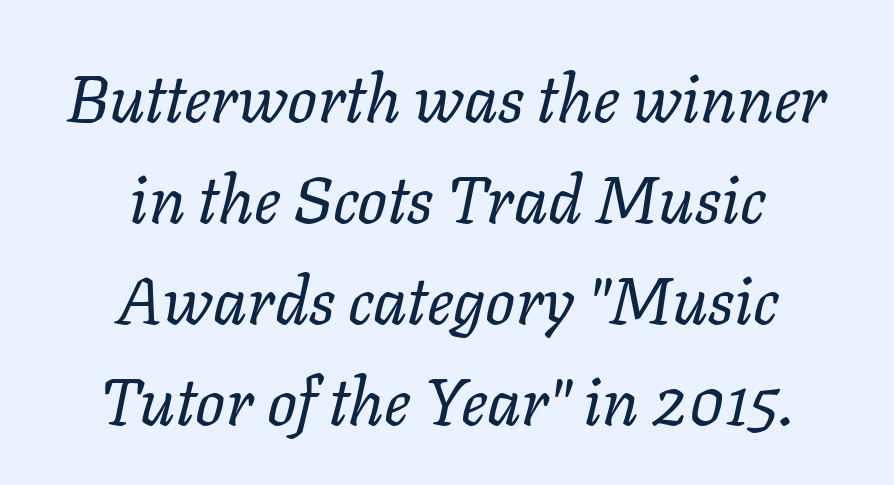
Proportional: the letters do not fall into vertical columns. Honestly, the row spacing looks completely unremarkable. There's an unmistakable incline to the writing here. Standard letterfit; no display-style spreading of the glyphs.
